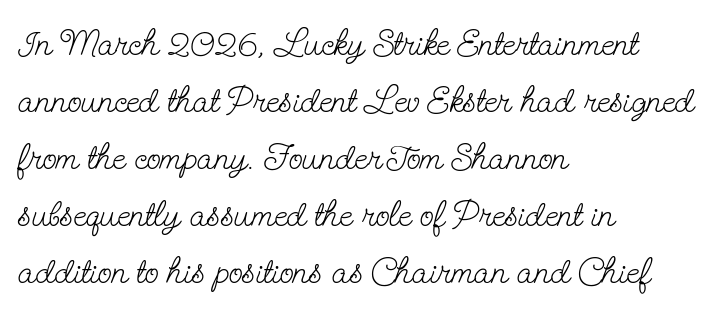
Notice how descenders clear the ascenders below comfortably — that's standard leading. The space beneath each line is pristine and unruled. The font sits on the lighter half of the weight spectrum, regular included.
